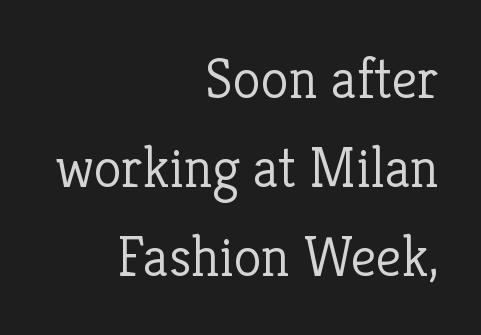
Q: Is the text bold? A: No.
Q: Is the text italic (slanted)? A: No, it is upright.
Q: Is the typeface a serif or a sans-serif typeface? A: Serif.
Q: Is the text underlined? A: No.
Q: How is the paragraph aligned? A: Right-aligned.
Q: Is the spacing between letters normal or unusually wide? A: Normal.
Q: Is the spacing between lines tight, normal or loose? A: Normal.
Q: Width (condensed, normal, or wide)? A: Normal.
Q: Stroke contrast? A: Low.
Q: x-height? A: Medium.
Q: Monospaced? A: No.
